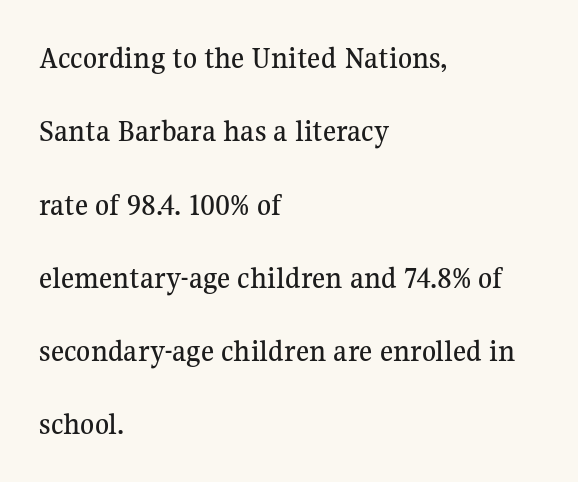
The image shows 32 px serif type, upright; set left-aligned, loose line spacing (2.29x), normal letter spacing, not underlined; medium stroke contrast and a medium x-height.
